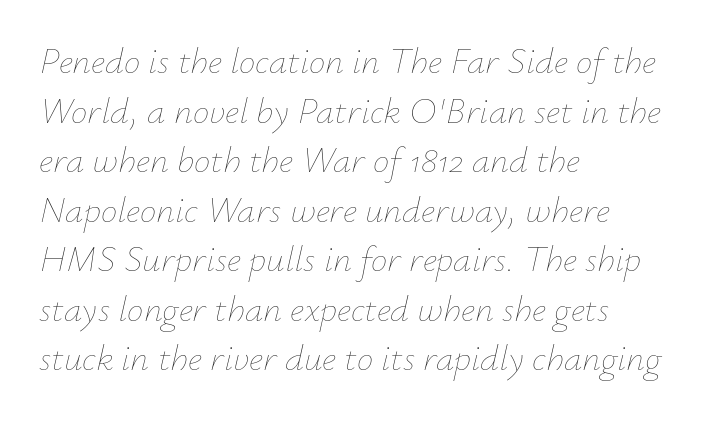
{"italic": "yes", "lean": "right", "slant_degrees": 12, "bold": "no", "weight": "thin", "width": "normal", "stroke_contrast": "low", "x_height": "small", "monospaced": "no", "underline": "no", "align": "left", "line_spacing": "normal", "line_spacing_ratio": 1.34, "letter_spacing": "normal", "letter_spacing_em": 0.0, "glyph_px": 37}
